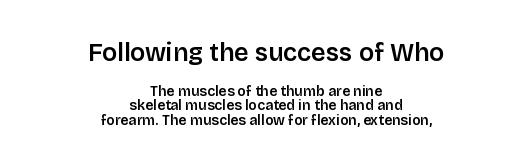
Q: Is the text bold? A: Semi-bold.
Q: Is the text italic (slanted)? A: No, it is upright.
Q: Is the text underlined? A: No.
Q: How is the paragraph aligned? A: Centered.
Q: Is the spacing between letters normal or unusually wide? A: Normal.
Q: Is the spacing between lines tight, normal or loose? A: Tight.
Q: Which block of text is set in a larger size, the first (top) or the second (bottom)? A: The first (top) one.
